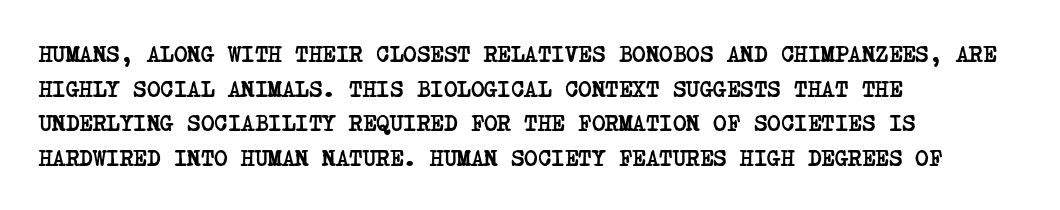
{"bold": "yes", "underline": "no", "align": "left", "line_spacing": "normal", "line_spacing_ratio": 1.51, "letter_spacing": "normal", "letter_spacing_em": 0.0, "glyph_px": 23}
